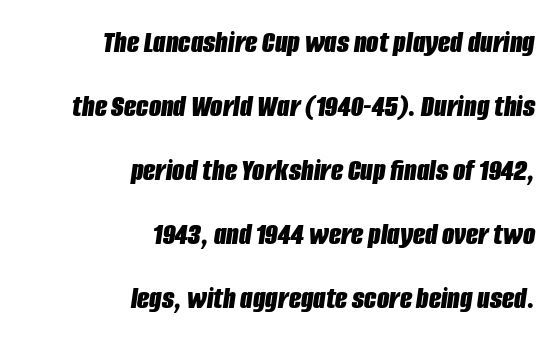
Q: Is the text bold? A: Yes.
Q: Is the text italic (slanted)? A: Yes, it leans right by about 8 degrees.
Q: Is the text underlined? A: No.
Q: How is the paragraph aligned? A: Right-aligned.
Q: Is the spacing between letters normal or unusually wide? A: Normal.
Q: Is the spacing between lines tight, normal or loose? A: Loose.
Q: Width (condensed, normal, or wide)? A: Condensed.
Q: Stroke contrast? A: Low.
Q: x-height? A: Large.
Q: Monospaced? A: No.
